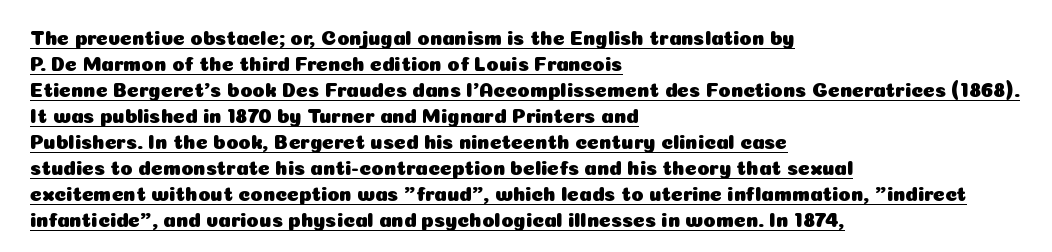
These characters rest on top of a visible drawn line. Does the copy run flush right? No — it runs flush left. The passage shown has conventional tracking throughout. Characters remain perfectly vertical along every line. Does the leading feel generous? No, just average.
